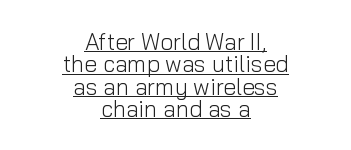
Q: Is the text bold? A: No.
Q: Is the text italic (slanted)? A: No, it is upright.
Q: Is the text underlined? A: Yes.
Q: How is the paragraph aligned? A: Centered.
Q: Is the spacing between letters normal or unusually wide? A: Normal.
Q: Is the spacing between lines tight, normal or loose? A: Tight.
